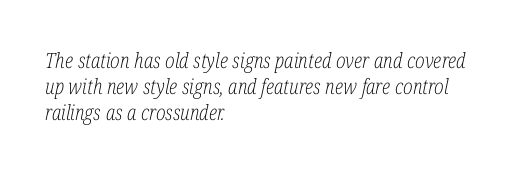
The image shows 21 px text type, italic (leaning right); set left-aligned, line spacing 1.24x, normal letter spacing, not underlined.
